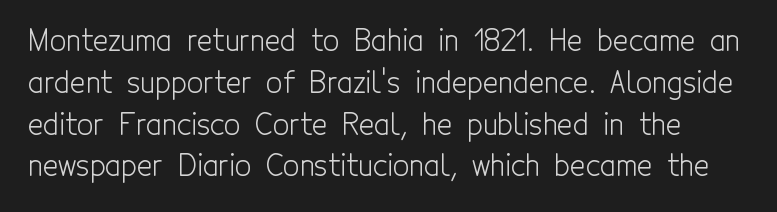
Nope, no serifs anywhere on these letters. What stands out about the letter spacing? Nothing — it is the standard amount. Spacing verdict: proportional, widths tailored to each character. Whoever set this chose a conventional vertical rhythm. Anything drawn beneath the words? Only blank space. Posture: vertical.
